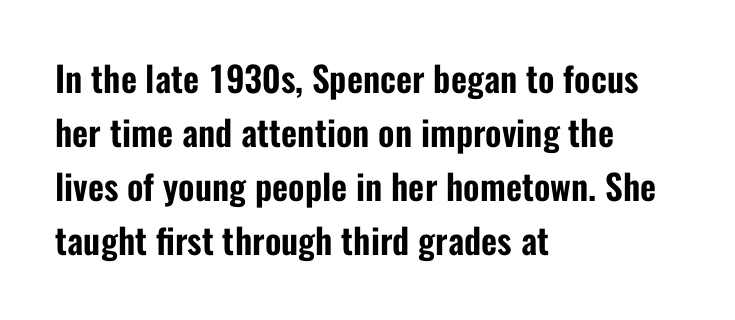
Q: Is the text italic (slanted)? A: No, it is upright.
Q: Is the typeface a serif or a sans-serif typeface? A: Sans-serif.
Q: Is the text underlined? A: No.
Q: How is the paragraph aligned? A: Left-aligned.
Q: Is the spacing between letters normal or unusually wide? A: Normal.
Q: Is the spacing between lines tight, normal or loose? A: Normal.
Q: Width (condensed, normal, or wide)? A: Condensed.
Q: Stroke contrast? A: Low.
Q: x-height? A: Medium.
Q: Monospaced? A: No.
